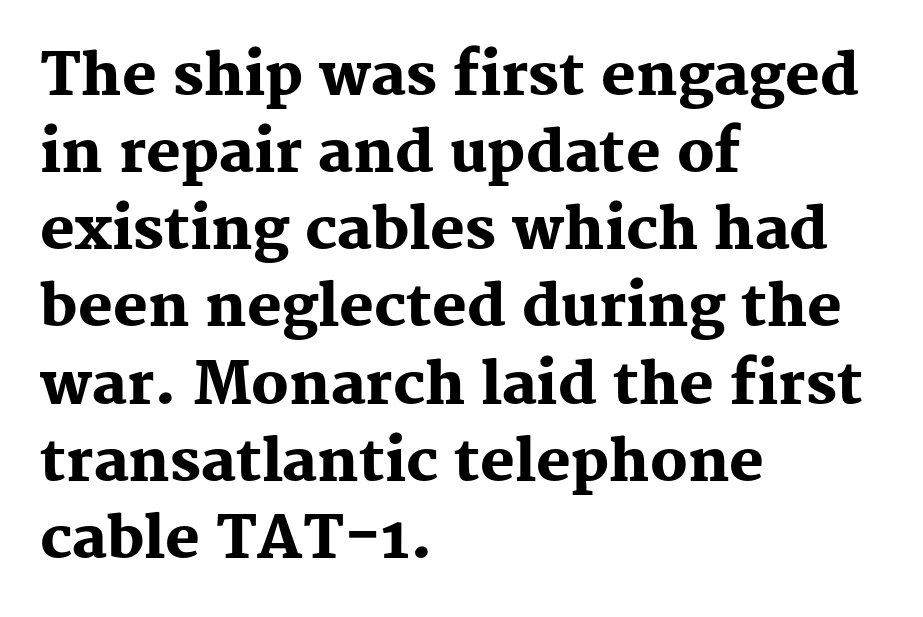
{"serif": "yes", "italic": "no", "bold": "yes", "weight": "heavy", "width": "normal", "stroke_contrast": "medium", "x_height": "medium", "monospaced": "no", "underline": "no", "align": "left", "line_spacing": "normal", "line_spacing_ratio": 1.33, "letter_spacing": "normal", "letter_spacing_em": 0.0, "glyph_px": 58}
